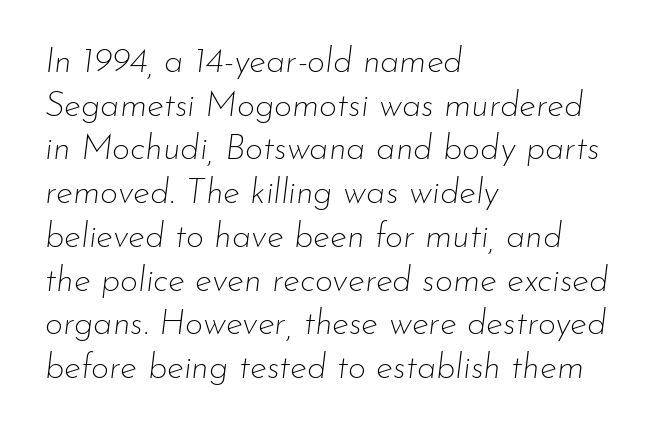
Q: Is the text bold? A: No.
Q: Is the text italic (slanted)? A: Yes, it leans right by about 7 degrees.
Q: Is the text underlined? A: No.
Q: How is the paragraph aligned? A: Left-aligned.
Q: Is the spacing between letters normal or unusually wide? A: Normal.
Q: Is the spacing between lines tight, normal or loose? A: Normal.
Q: Width (condensed, normal, or wide)? A: Normal.
Q: Stroke contrast? A: Low.
Q: x-height? A: Small.
Q: Monospaced? A: No.
